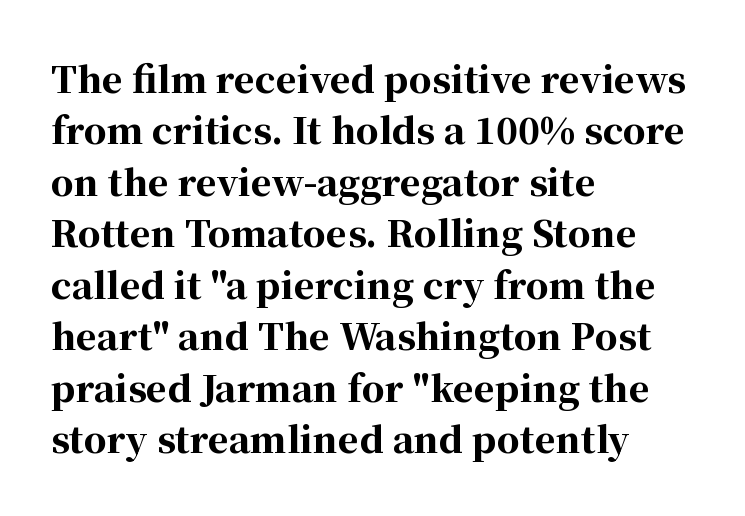
The image shows 36 px bold serif type, upright; set left-aligned, normal line spacing (1.43x), normal letter spacing, not underlined; high stroke contrast and a medium x-height.
